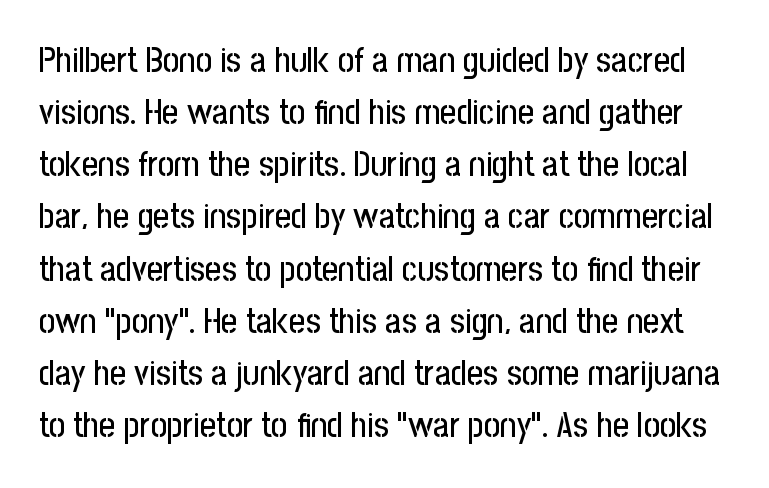
{"serif": "no", "italic": "no", "width": "condensed", "stroke_contrast": "low", "x_height": "medium", "monospaced": "no", "underline": "no", "line_spacing": "normal", "line_spacing_ratio": 1.49, "letter_spacing": "normal", "letter_spacing_em": 0.0, "glyph_px": 35}
